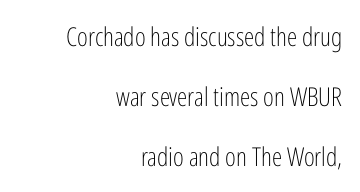
{"italic": "no", "bold": "no", "underline": "no", "align": "right", "line_spacing": "loose", "line_spacing_ratio": 2.3, "letter_spacing": "normal", "letter_spacing_em": 0.0, "glyph_px": 26}
